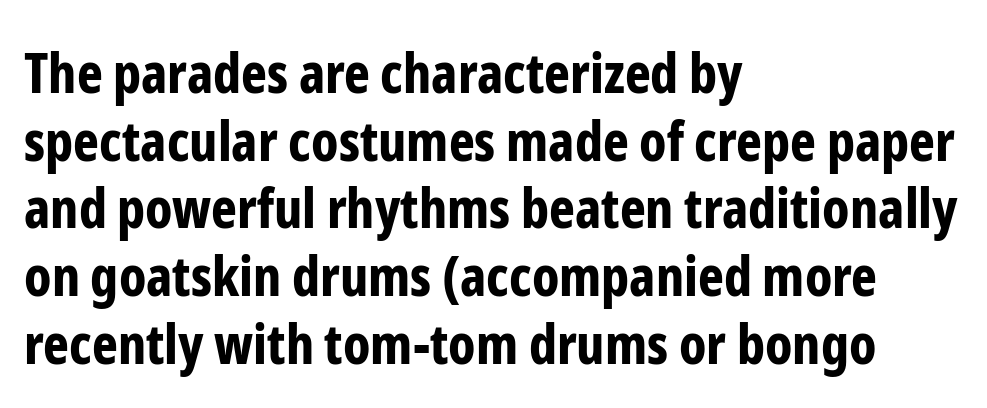
The lettering stays uniformly vertical, giving the passage a roman look. This is sans-serif lettering, the kind often seen on screens and signage. Here the glyphs are tracked normally, forming tight word shapes. The glyphs are unaccompanied by any horizontal stroke below them. This rendering uses left alignment, leaving the right contour irregular.
